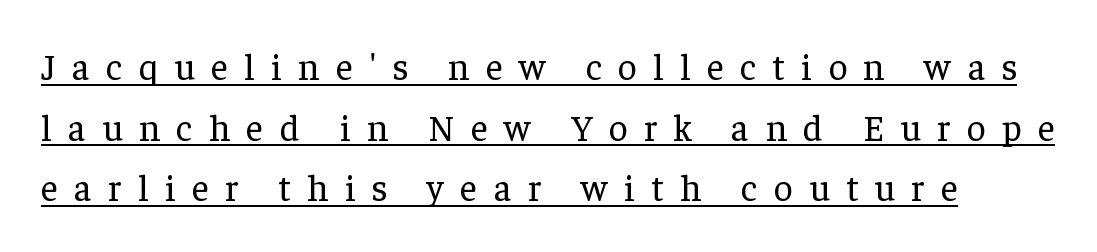
Each letter keeps its own natural width here, so spacing adapts to shape. Compared with typical body copy, the letter spacing here is much looser. Unbolded letterforms with no extra heft. The sample's only ornament is a line tracing under the words. Evenly set lines give the paragraph a standard silhouette.
